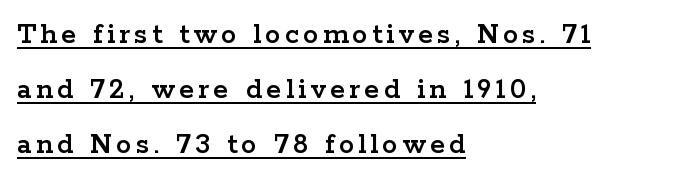
This is roman type, the default non-slanted kind. Emphasis is given by a line drawn under the lettering. This sample has the flowing, uneven cadence of proportional lettering. These lines stack with their left ends in a neat column.
